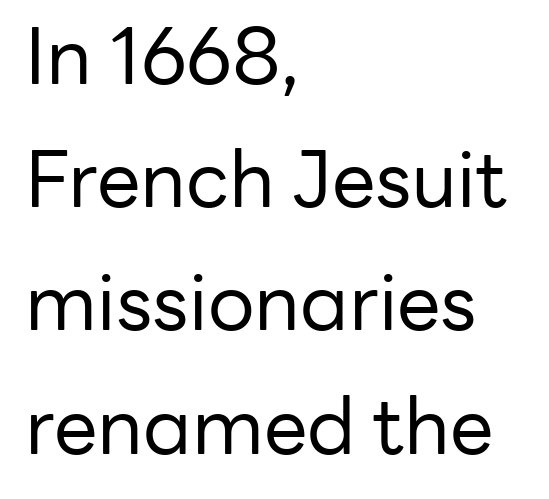
Q: Is the text bold? A: No.
Q: Is the text italic (slanted)? A: No, it is upright.
Q: Is the typeface a serif or a sans-serif typeface? A: Sans-serif.
Q: Is the text underlined? A: No.
Q: How is the paragraph aligned? A: Left-aligned.
Q: Is the spacing between letters normal or unusually wide? A: Normal.
Q: Is the spacing between lines tight, normal or loose? A: Normal.
Q: Width (condensed, normal, or wide)? A: Normal.
Q: Stroke contrast? A: Low.
Q: x-height? A: Medium.
Q: Monospaced? A: No.
